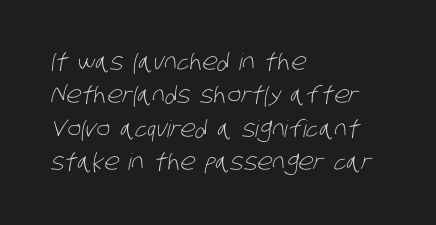
The image shows 23 px text type; set left-aligned, normal line spacing (1.45x), normal letter spacing, not underlined.
